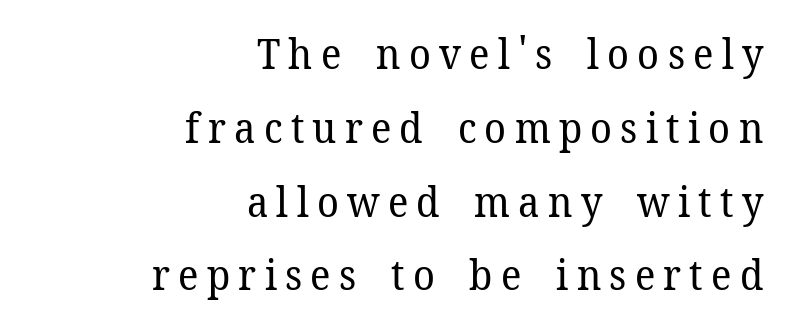
The image shows 41 px regular-weight serif type, upright; set right-aligned, line spacing 1.8x, unusually wide letter spacing (+0.2 em), not underlined; low stroke contrast and a medium x-height.
